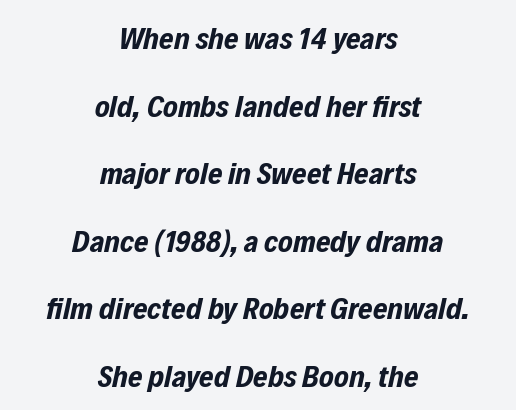
{"italic": "yes", "lean": "right", "slant_degrees": 12, "bold": "yes", "weight": "bold", "width": "condensed", "stroke_contrast": "low", "x_height": "medium", "monospaced": "no", "underline": "no", "align": "center", "line_spacing": "loose", "line_spacing_ratio": 2.18, "letter_spacing": "normal", "letter_spacing_em": 0.0, "glyph_px": 31}
